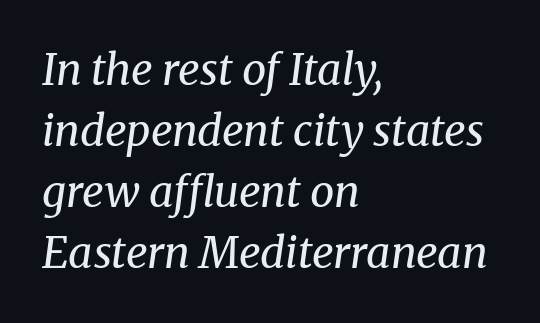
{"serif": "yes", "italic": "yes", "lean": "right", "slant_degrees": 8, "bold": "no", "weight": "regular", "width": "normal", "stroke_contrast": "medium", "x_height": "medium", "monospaced": "no", "underline": "no", "align": "left", "line_spacing": "normal", "line_spacing_ratio": 1.42, "letter_spacing": "normal", "letter_spacing_em": 0.0, "glyph_px": 43}
